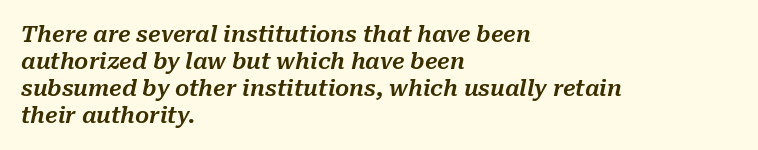
The image shows 22 px text type, italic (leaning right); set left-aligned, line spacing 1.22x, normal letter spacing, not underlined.
